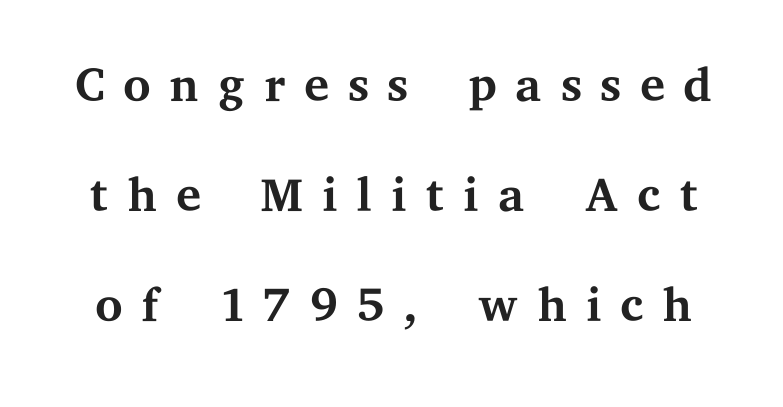
The image shows 71 px regular-weight, wide serif type, upright; set normal line spacing (1.55x), unusually wide letter spacing (+0.24 em), not underlined; medium stroke contrast and a medium x-height.
